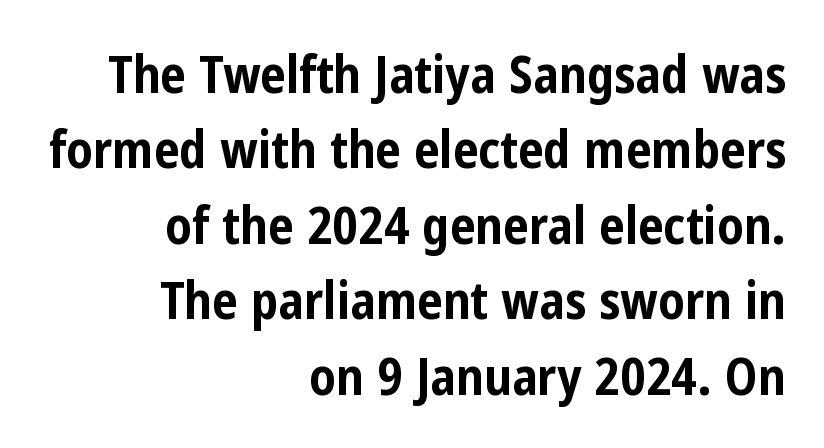
The image shows 51 px bold, condensed sans-serif type, upright; set right-aligned, normal line spacing (1.48x), normal letter spacing, not underlined; low stroke contrast and a medium x-height.
